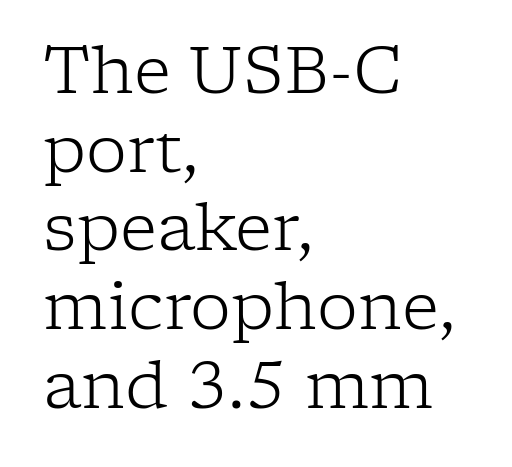
{"serif": "yes", "italic": "no", "bold": "no", "weight": "light", "width": "normal", "stroke_contrast": "low", "x_height": "medium", "monospaced": "no", "underline": "no", "align": "left", "line_spacing_ratio": 1.21, "letter_spacing": "normal", "letter_spacing_em": 0.0, "glyph_px": 65}
